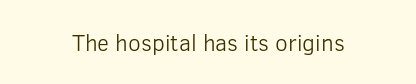
Q: Is the text bold? A: No.
Q: Is the text italic (slanted)? A: No, it is upright.
Q: Is the text underlined? A: No.
Q: Is the spacing between letters normal or unusually wide? A: Normal.
